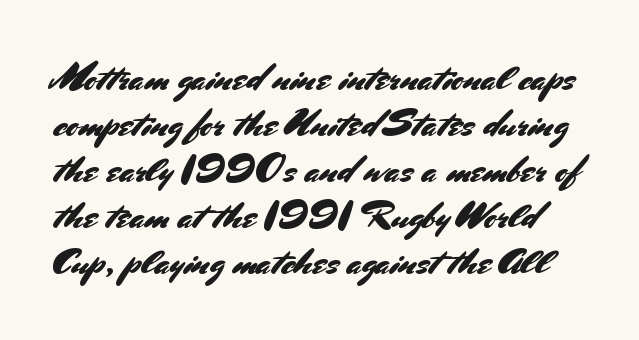
{"serif": "no", "width": "normal", "stroke_contrast": "medium", "x_height": "small", "monospaced": "no", "underline": "no", "line_spacing_ratio": 1.21, "letter_spacing": "normal", "letter_spacing_em": 0.0, "glyph_px": 38}
